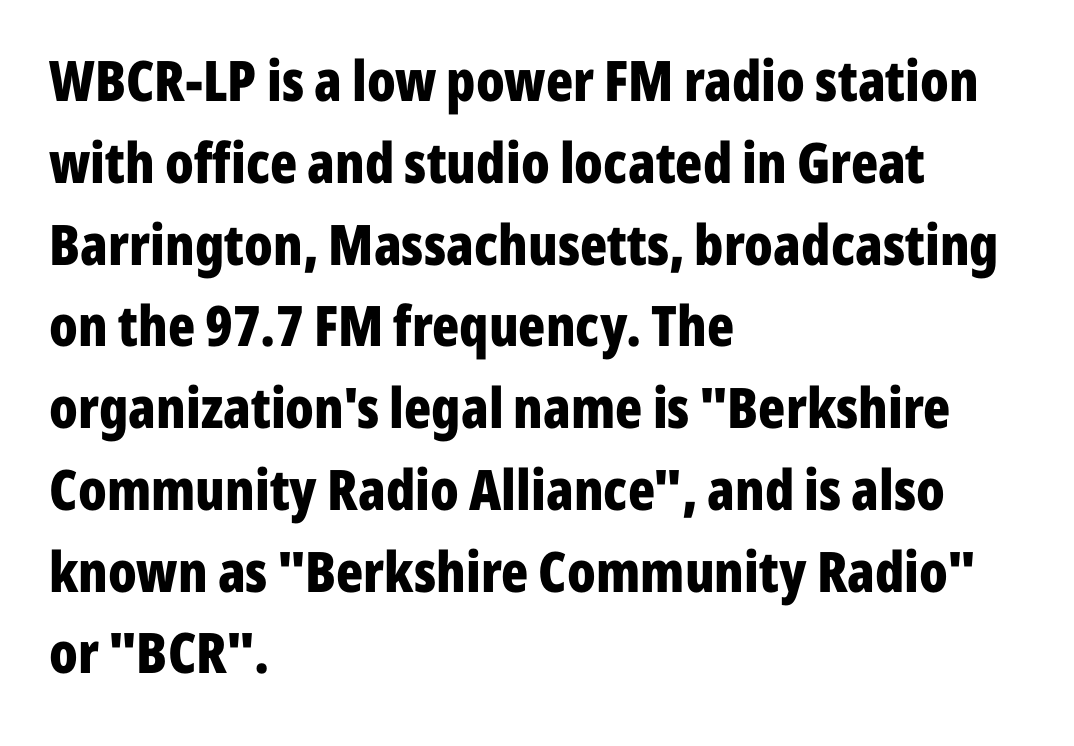
{"serif": "no", "italic": "no", "bold": "yes", "weight": "bold", "width": "condensed", "stroke_contrast": "low", "x_height": "medium", "monospaced": "no", "underline": "no", "align": "left", "line_spacing": "normal", "line_spacing_ratio": 1.46, "letter_spacing": "normal", "letter_spacing_em": 0.0, "glyph_px": 56}
